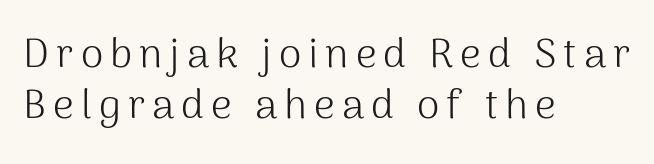
Just letters on the line, the space beneath them empty. This is not heavy type; no bold has been used. Style check: upright. Layout note: lines flush left. Check where the strokes stop: nothing finishes them off — pure sans. Each letter keeps its own natural width here, so spacing adapts to shape.
